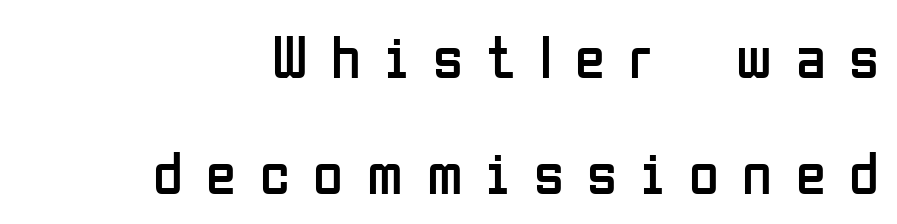
{"serif": "no", "italic": "no", "bold": "no", "weight": "regular", "width": "condensed", "stroke_contrast": "low", "x_height": "medium", "monospaced": "no", "underline": "no", "align": "right", "line_spacing": "loose", "line_spacing_ratio": 1.9, "letter_spacing": "wide", "letter_spacing_em": 0.39, "glyph_px": 61}
